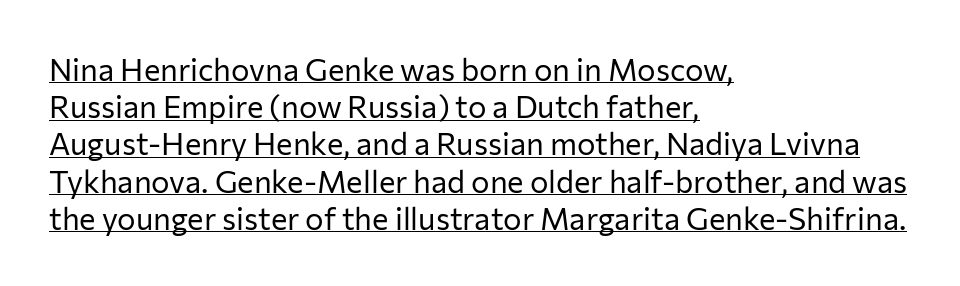
{"serif": "no", "italic": "no", "bold": "no", "weight": "regular", "width": "normal", "stroke_contrast": "low", "x_height": "medium", "monospaced": "no", "underline": "yes", "align": "left", "line_spacing_ratio": 1.2, "letter_spacing": "normal", "letter_spacing_em": 0.0, "glyph_px": 31}
